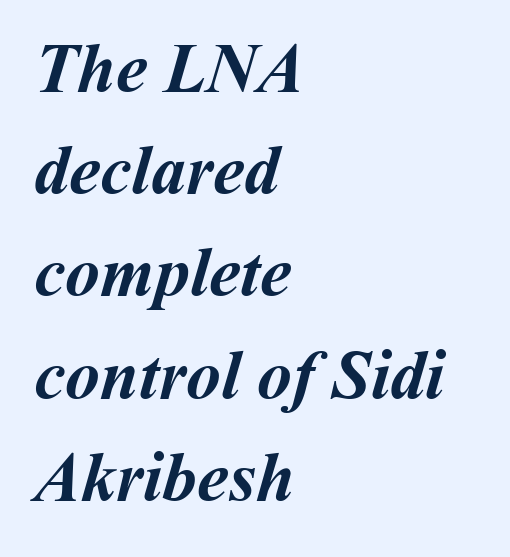
Note the varied advance widths — an 'i' is clearly narrower than an 'm'. One glance says typical: line gaps are just what's usual. Honestly, the letter spacing is just normal — you wouldn't notice it. A dark, heavy texture on the line: the type is bold. Horizontally, the lines are justified to the leading edge only. Anything drawn beneath the words? Only blank space.
